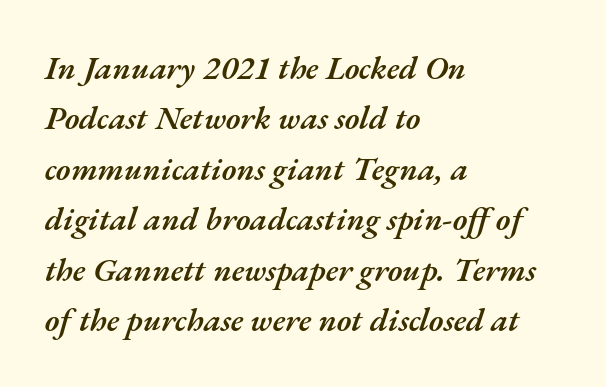
Nothing unusual about the tracking: characters are spaced as the font intends. The strip under each line holds only bare page. You can tell it's italic because the verticals aren't actually vertical. The lines are quadded left.
